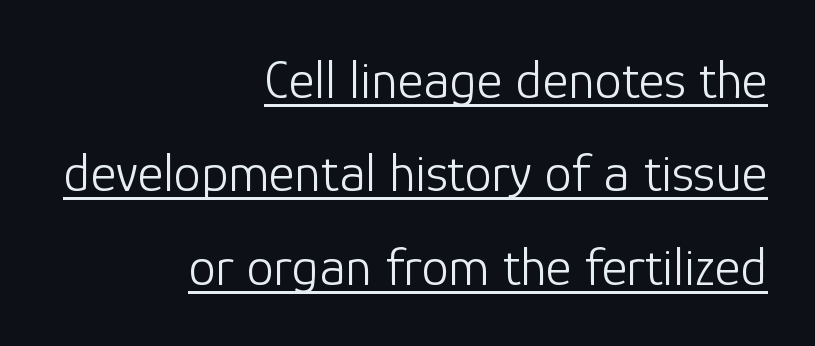
Q: Is the text bold? A: No.
Q: Is the text italic (slanted)? A: No, it is upright.
Q: Is the typeface a serif or a sans-serif typeface? A: Sans-serif.
Q: Is the text underlined? A: Yes.
Q: How is the paragraph aligned? A: Right-aligned.
Q: Is the spacing between letters normal or unusually wide? A: Normal.
Q: Is the spacing between lines tight, normal or loose? A: Normal.
Q: Width (condensed, normal, or wide)? A: Normal.
Q: Stroke contrast? A: Low.
Q: x-height? A: Medium.
Q: Monospaced? A: No.
